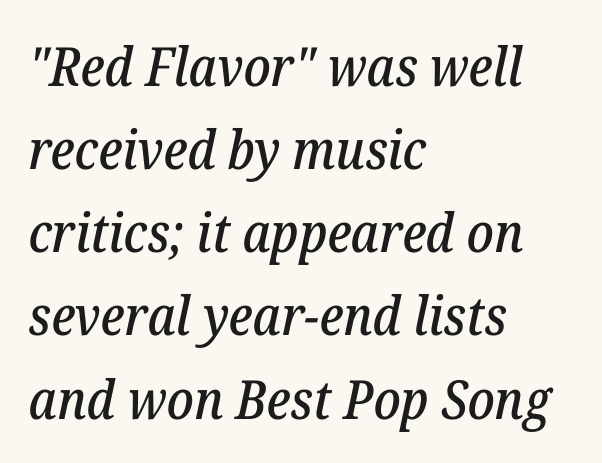
{"serif": "yes", "italic": "yes", "lean": "right", "slant_degrees": 12, "width": "normal", "stroke_contrast": "low", "x_height": "medium", "monospaced": "no", "underline": "no", "align": "left", "line_spacing": "normal", "line_spacing_ratio": 1.54, "letter_spacing": "normal", "letter_spacing_em": 0.0, "glyph_px": 54}
